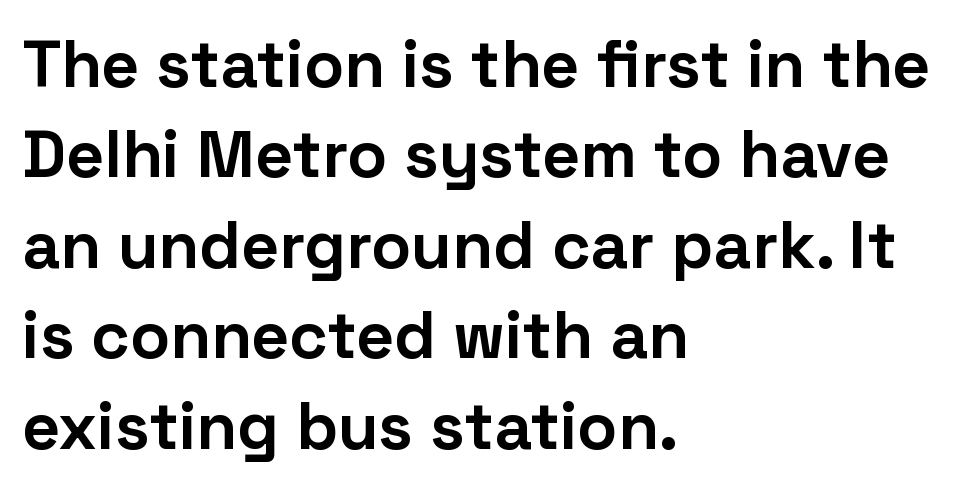
Posture: upright roman. The line texture is even and compact thanks to regular tracking. Stroke terminals: plain, sans-serif. The rendering uses natural spacing where letterforms have individual widths. How would I describe the line gaps? Plain and ordinary.
